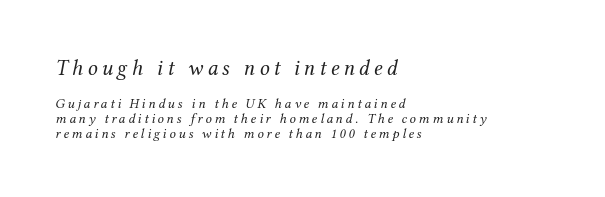
A classic flush-left, rag-right setting is used for this passage. Think standard paragraph weight, or any step lighter than that. Tightly led — the rows are bunched. Size contrast runs from large at the top to small at the bottom. Emphasis-style slanted type is in use.
